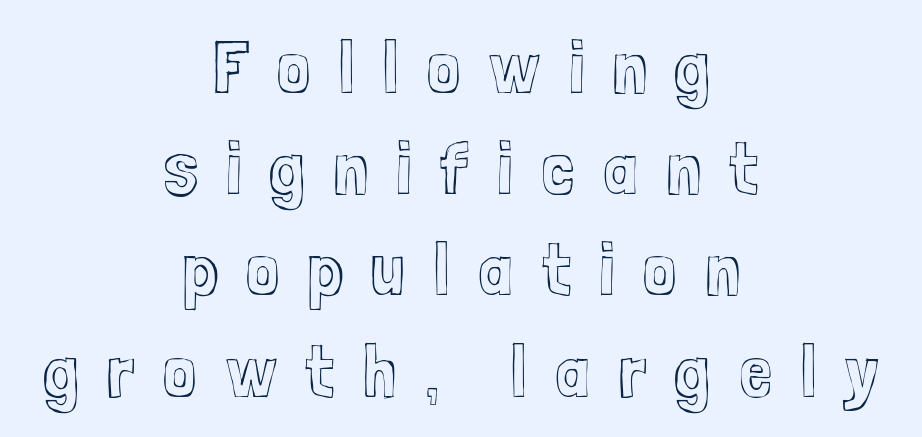
The type is letterspaced generously, with wide tracking. The glyphs are unaccompanied by any horizontal stroke below them. Each letter keeps its own natural width here, so spacing adapts to shape. Every stem runs plumb, perpendicular to the baseline. Is there much room between lines? A standard amount, neither cramped nor airy.
